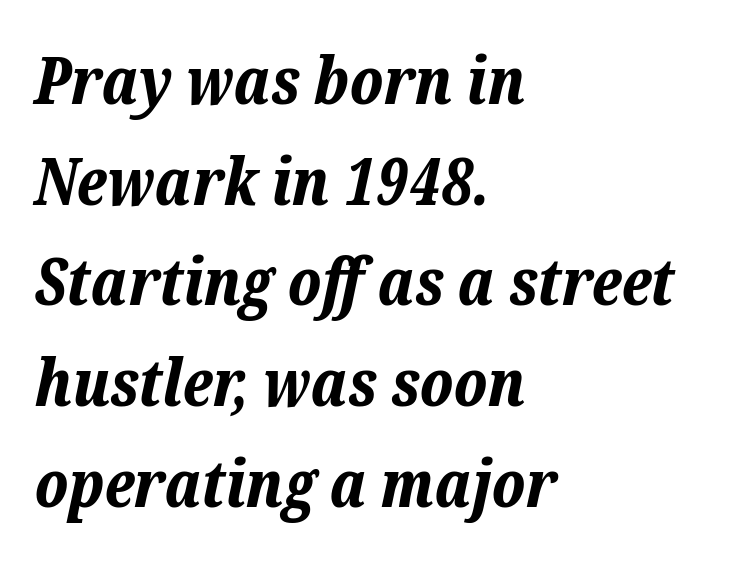
Q: Is the text bold? A: Yes.
Q: Is the text italic (slanted)? A: Yes, it leans right by about 12 degrees.
Q: Is the text underlined? A: No.
Q: How is the paragraph aligned? A: Left-aligned.
Q: Is the spacing between letters normal or unusually wide? A: Normal.
Q: Is the spacing between lines tight, normal or loose? A: Normal.
Q: Width (condensed, normal, or wide)? A: Normal.
Q: Stroke contrast? A: Low.
Q: x-height? A: Medium.
Q: Monospaced? A: No.
